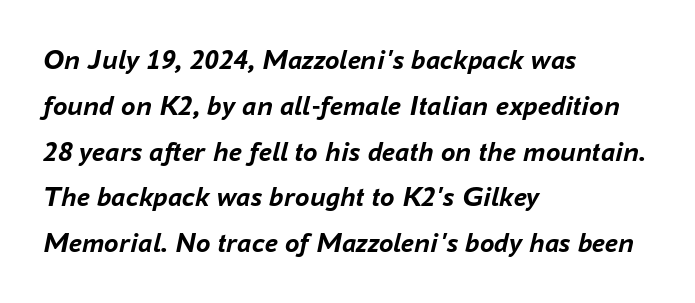
{"italic": "yes", "lean": "right", "slant_degrees": 16, "bold": "yes", "weight": "semibold", "width": "normal", "stroke_contrast": "low", "x_height": "medium", "monospaced": "no", "underline": "no", "align": "left", "line_spacing": "normal", "line_spacing_ratio": 1.58, "letter_spacing": "normal", "letter_spacing_em": 0.0, "glyph_px": 29}
